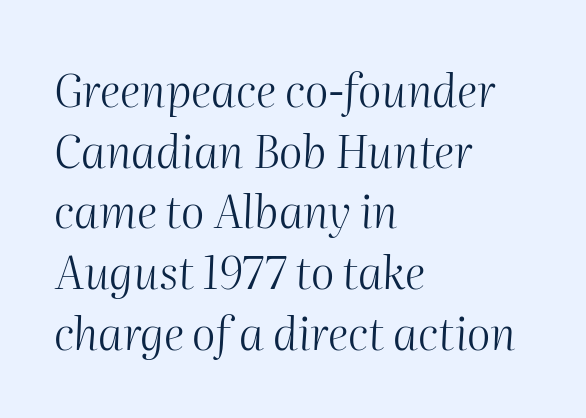
The image shows 45 px light type, italic (leaning right); set left-aligned, normal line spacing (1.35x), normal letter spacing, not underlined; medium stroke contrast and a medium x-height.
